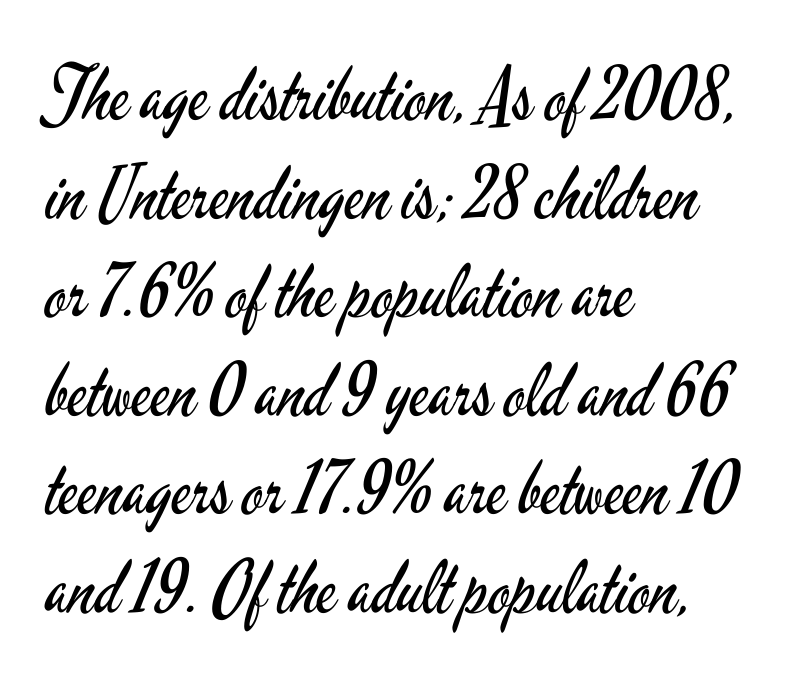
Just letters on the line, the space beneath them empty. Letters have the restrained weight of plain body copy at most. Each letter's strokes conclude bluntly, with no projecting serifs. There is no visible air inserted between adjacent glyphs.
